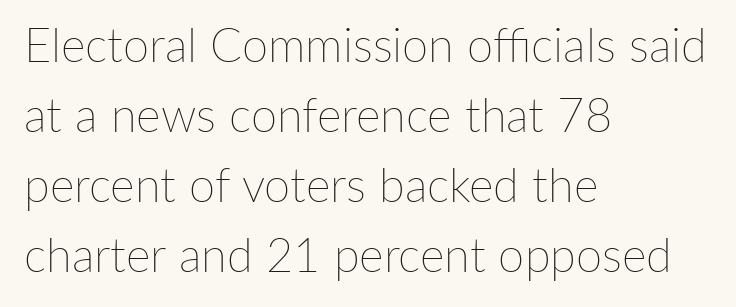
Q: Is the text bold? A: No.
Q: Is the text italic (slanted)? A: No, it is upright.
Q: Is the text underlined? A: No.
Q: How is the paragraph aligned? A: Left-aligned.
Q: Is the spacing between letters normal or unusually wide? A: Normal.
Q: Is the spacing between lines tight, normal or loose? A: Normal.
Q: Width (condensed, normal, or wide)? A: Normal.
Q: Stroke contrast? A: Low.
Q: x-height? A: Medium.
Q: Monospaced? A: No.
